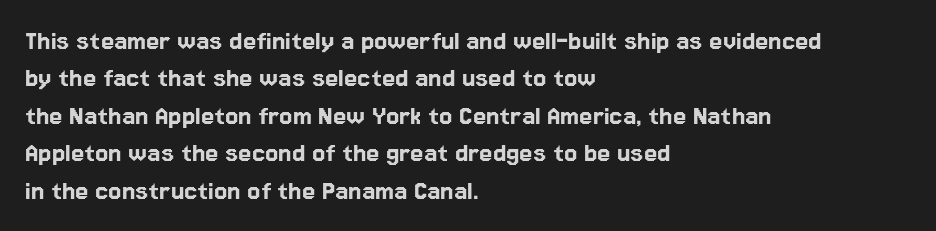
{"serif": "no", "italic": "no", "width": "normal", "stroke_contrast": "low", "x_height": "medium", "monospaced": "no", "underline": "no", "align": "left", "line_spacing": "normal", "line_spacing_ratio": 1.25, "letter_spacing": "normal", "letter_spacing_em": 0.0, "glyph_px": 30}
